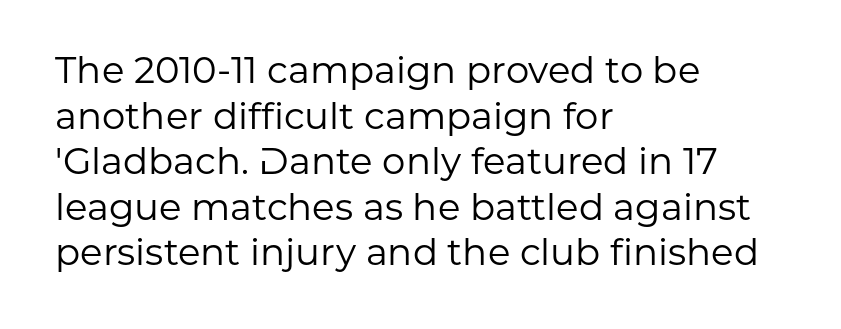
Q: Is the text bold? A: No.
Q: Is the text italic (slanted)? A: No, it is upright.
Q: Is the typeface a serif or a sans-serif typeface? A: Sans-serif.
Q: Is the text underlined? A: No.
Q: How is the paragraph aligned? A: Left-aligned.
Q: Is the spacing between letters normal or unusually wide? A: Normal.
Q: Width (condensed, normal, or wide)? A: Normal.
Q: Stroke contrast? A: Low.
Q: x-height? A: Medium.
Q: Monospaced? A: No.
